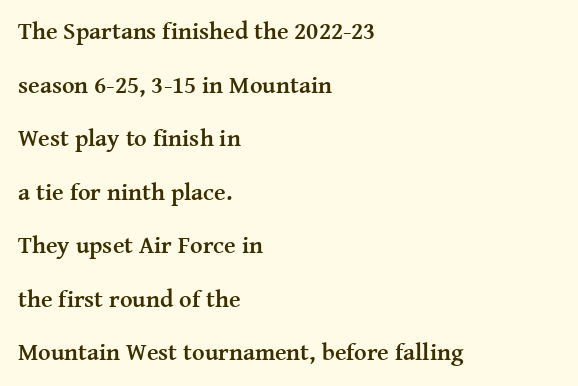
The sample has been set heavy, in full bold. Horizontal bands of white between lines are thick stripes. Is there any slant? The stems are plumb. The type is set solid horizontally, with unmodified tracking. A clean baseline with only descenders dipping below it. The text block is weighted toward the left margin, trailing off unevenly rightward.
